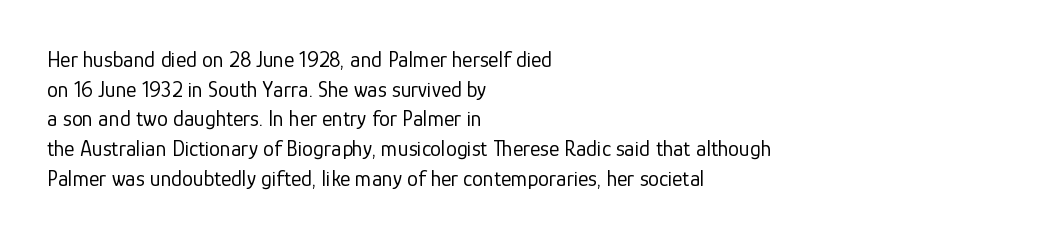
Unmarked baselines from the first word to the last. The designer left line spacing at the default. The rendering anchors every line to the left-hand side. The gaps between neighbouring characters are ordinary and unremarkable. The type sits square on the baseline with zero lean.
